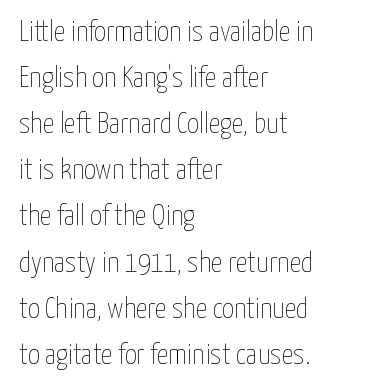
{"italic": "no", "bold": "no", "weight": "thin", "width": "condensed", "stroke_contrast": "low", "x_height": "medium", "monospaced": "no", "underline": "no", "align": "left", "line_spacing": "normal", "line_spacing_ratio": 1.59, "letter_spacing": "normal", "letter_spacing_em": 0.0, "glyph_px": 29}
